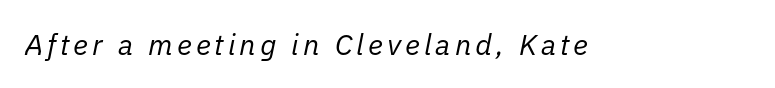
The image shows 29 px regular-weight type, italic (leaning right); set not underlined; low stroke contrast and a medium x-height.
